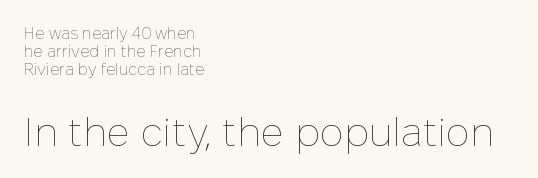
{"italic": "no", "bold": "no", "weight": "thin", "width": "normal", "stroke_contrast": "low", "x_height": "medium", "monospaced": "no", "underline": "no", "align": "left", "line_spacing": "tight", "line_spacing_ratio": 1.12, "letter_spacing": "normal", "letter_spacing_em": 0.0, "larger_block": "second", "size_ratio": 2.5, "glyph_px": 40}
